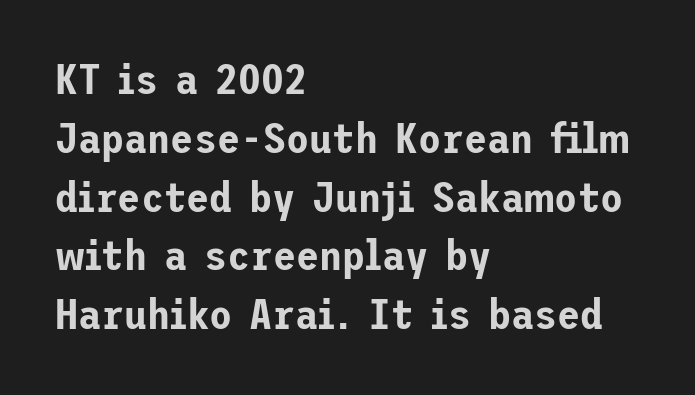
Q: Is the text italic (slanted)? A: No, it is upright.
Q: Is the typeface a serif or a sans-serif typeface? A: Sans-serif.
Q: Is the text underlined? A: No.
Q: How is the paragraph aligned? A: Left-aligned.
Q: Is the spacing between letters normal or unusually wide? A: Normal.
Q: Is the spacing between lines tight, normal or loose? A: Normal.
Q: Width (condensed, normal, or wide)? A: Normal.
Q: Stroke contrast? A: Low.
Q: x-height? A: Medium.
